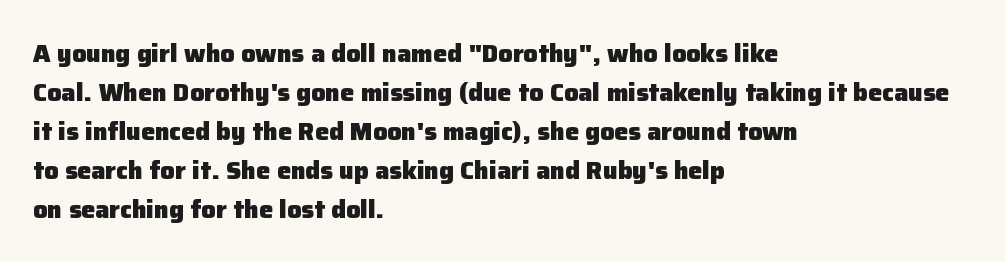
Vertical strokes here are truly vertical. In terms of letterspacing, this is plain default setting. This block has exactly the height ordinary leading produces. Pretty heavy lettering here — definitely bold.
